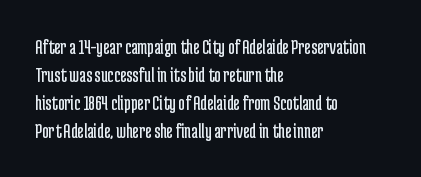
No extra ink here — the face is not bold. Students, observe: this is what conventionally led text looks like. Visually the block forms a straight wall on the left and a jagged coastline on the right. Clear beneath every line of the passage.
